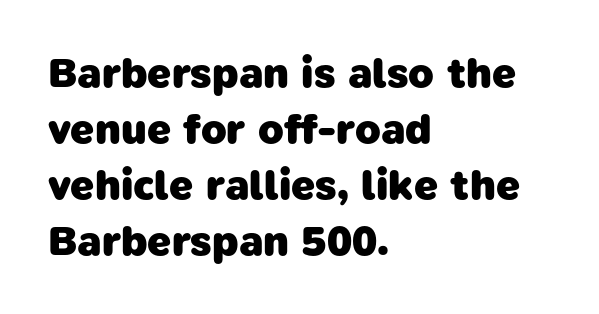
Does the copy run flush right? No — it runs flush left. What stands out about the letter spacing? Nothing — it is the standard amount. The rendering uses a moderate line-height, typical for paragraphs. Think of a printed novel: that variable character pitch is what you see here. Typographically, this falls in the sans-serif category. You'd pick this weight for a headline — it's a proper bold.
